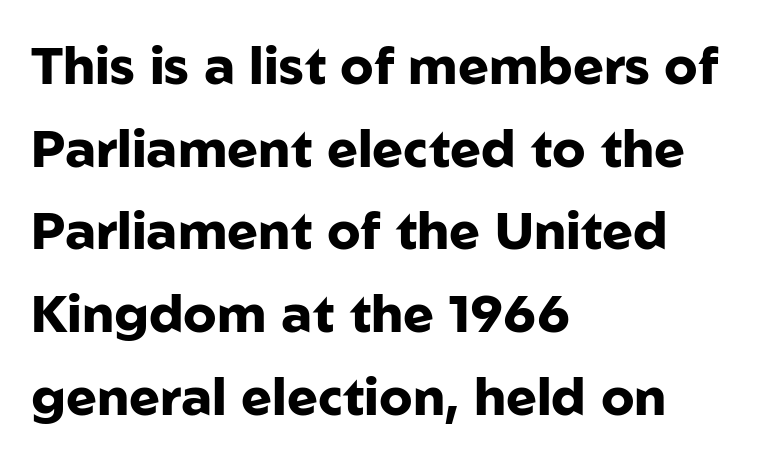
Q: Is the text bold? A: Yes.
Q: Is the text italic (slanted)? A: No, it is upright.
Q: Is the typeface a serif or a sans-serif typeface? A: Sans-serif.
Q: Is the text underlined? A: No.
Q: How is the paragraph aligned? A: Left-aligned.
Q: Is the spacing between letters normal or unusually wide? A: Normal.
Q: Is the spacing between lines tight, normal or loose? A: Normal.
Q: Width (condensed, normal, or wide)? A: Normal.
Q: Stroke contrast? A: Low.
Q: x-height? A: Medium.
Q: Monospaced? A: No.
